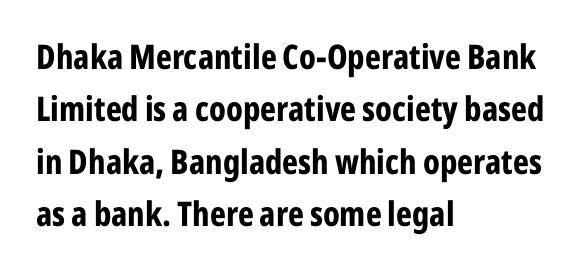
The image shows 34 px bold, condensed sans-serif type, upright; set left-aligned, normal line spacing (1.54x), normal letter spacing, not underlined; low stroke contrast and a medium x-height.
